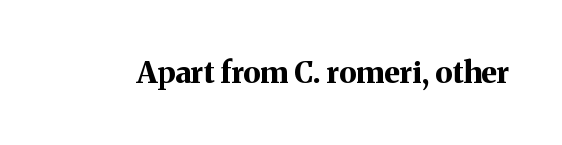
Q: Is the text bold? A: Yes.
Q: Is the text italic (slanted)? A: No, it is upright.
Q: Is the typeface a serif or a sans-serif typeface? A: Serif.
Q: Is the text underlined? A: No.
Q: Is the spacing between letters normal or unusually wide? A: Normal.
Q: Width (condensed, normal, or wide)? A: Normal.
Q: Stroke contrast? A: Medium.
Q: x-height? A: Medium.
Q: Monospaced? A: No.
